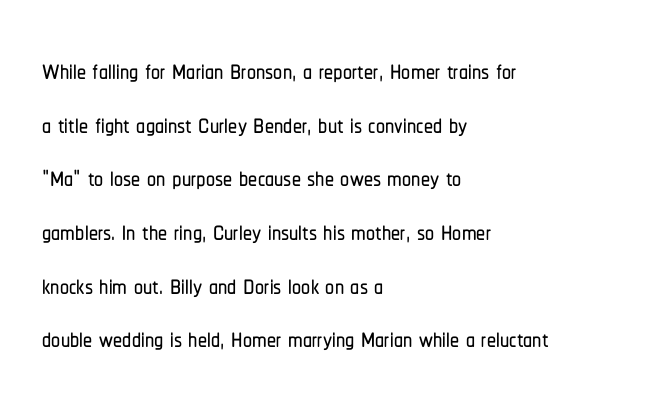
Spacing between characters is what you'd get straight out of the box. The letters carry no serifs — their stems end cleanly without finishing strokes. Each row of text sits above clean, open space. This sample has the flowing, uneven cadence of proportional lettering. Reading down the block, your eye returns to a fixed left position each line. Does the lettering tilt? It doesn't — this is upright.
